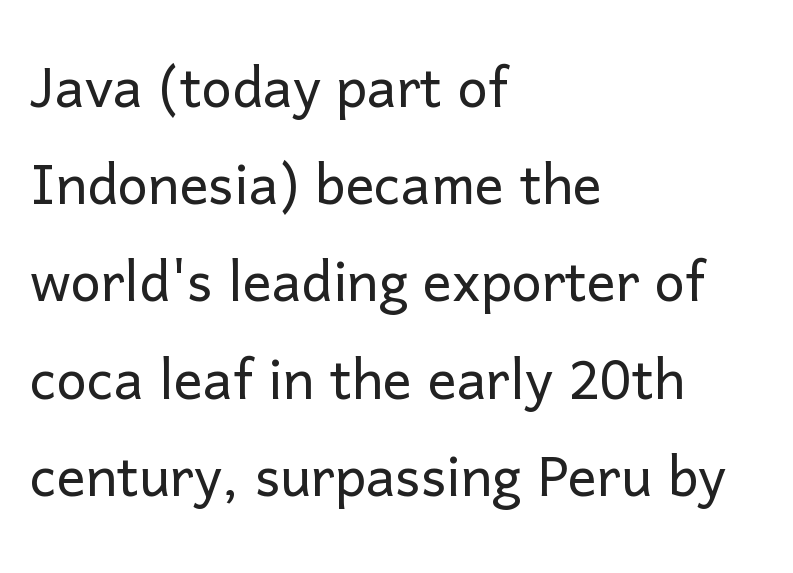
Regular leading. Varying glyph widths throughout — classic text-font behaviour. Does extra space separate the letters? No, they use regular spacing. Nope, not italic — everything's standing straight. The passage is arranged the way most books set body copy — flush left. The glyphs in this specimen are sans serif.
